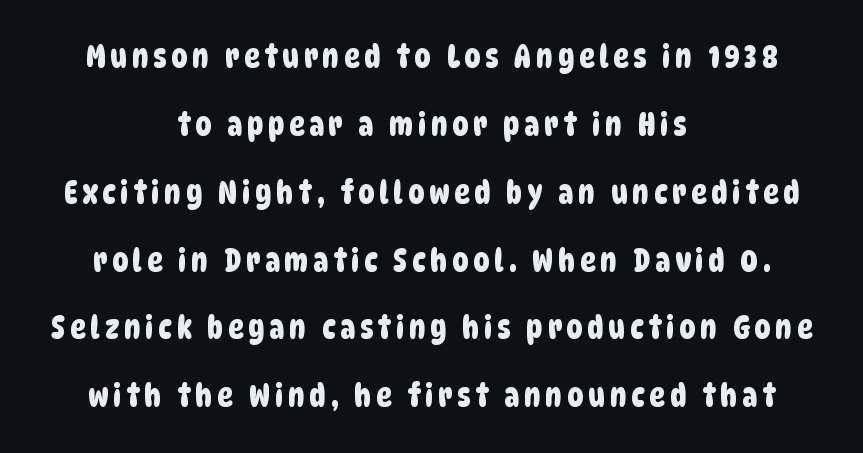
{"serif": "no", "width": "condensed", "stroke_contrast": "low", "x_height": "large", "monospaced": "no", "underline": "no", "align": "center", "line_spacing": "loose", "line_spacing_ratio": 2.12, "glyph_px": 32}
